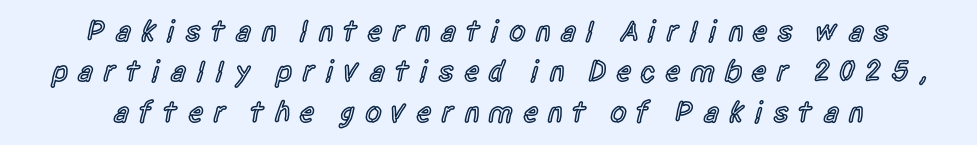
Classification — sans serif. Successive baselines arrive at the customary interval. Proportional: the letters do not fall into vertical columns.
